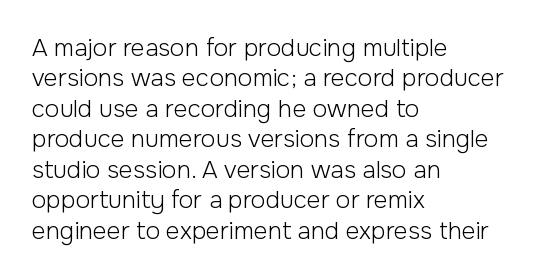
Q: Is the text bold? A: No.
Q: Is the text italic (slanted)? A: No, it is upright.
Q: Is the text underlined? A: No.
Q: How is the paragraph aligned? A: Left-aligned.
Q: Is the spacing between letters normal or unusually wide? A: Normal.
Q: Is the spacing between lines tight, normal or loose? A: Normal.
